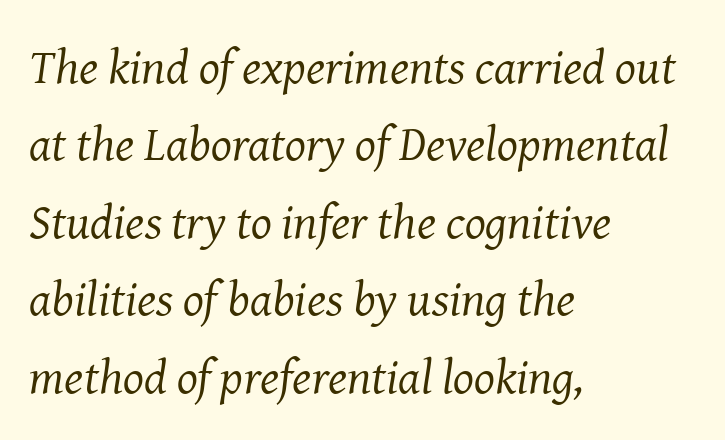
Q: Is the text bold? A: No.
Q: Is the text italic (slanted)? A: Yes, it leans right by about 8 degrees.
Q: Is the typeface a serif or a sans-serif typeface? A: Serif.
Q: Is the text underlined? A: No.
Q: How is the paragraph aligned? A: Left-aligned.
Q: Is the spacing between letters normal or unusually wide? A: Normal.
Q: Is the spacing between lines tight, normal or loose? A: Normal.
Q: Width (condensed, normal, or wide)? A: Normal.
Q: Stroke contrast? A: Medium.
Q: x-height? A: Medium.
Q: Monospaced? A: No.
